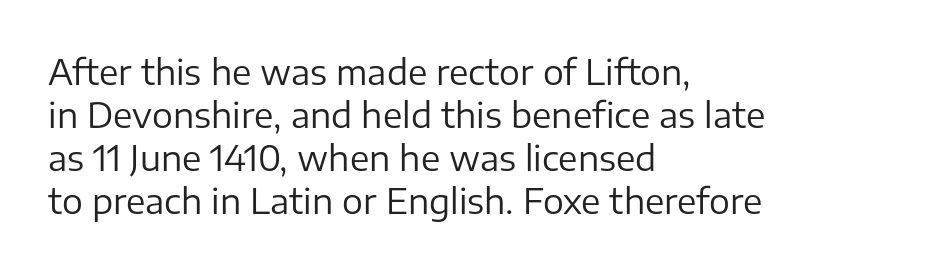
{"serif": "no", "italic": "no", "bold": "no", "weight": "regular", "width": "normal", "stroke_contrast": "low", "x_height": "medium", "monospaced": "no", "underline": "no", "align": "left", "line_spacing_ratio": 1.23, "letter_spacing": "normal", "letter_spacing_em": 0.0, "glyph_px": 35}
